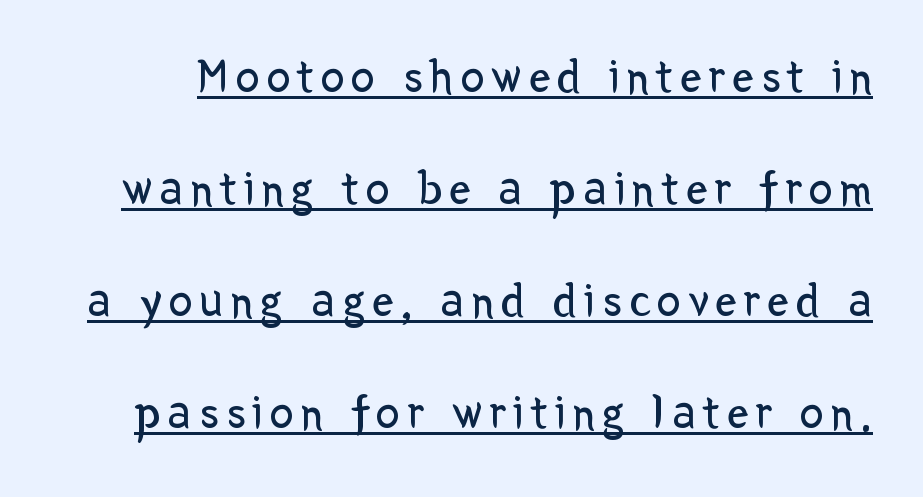
Q: Is the text bold? A: No.
Q: Is the text italic (slanted)? A: No, it is upright.
Q: Is the typeface a serif or a sans-serif typeface? A: Sans-serif.
Q: Is the text underlined? A: Yes.
Q: Is the spacing between lines tight, normal or loose? A: Loose.
Q: Width (condensed, normal, or wide)? A: Normal.
Q: Stroke contrast? A: Low.
Q: x-height? A: Medium.
Q: Monospaced? A: No.
